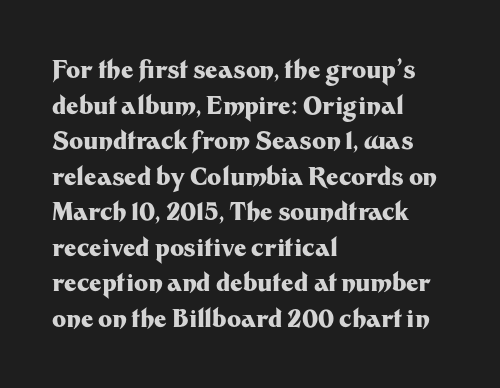
{"italic": "no", "bold": "yes", "underline": "no", "align": "left", "line_spacing": "normal", "line_spacing_ratio": 1.48, "letter_spacing": "normal", "letter_spacing_em": 0.0, "glyph_px": 24}
